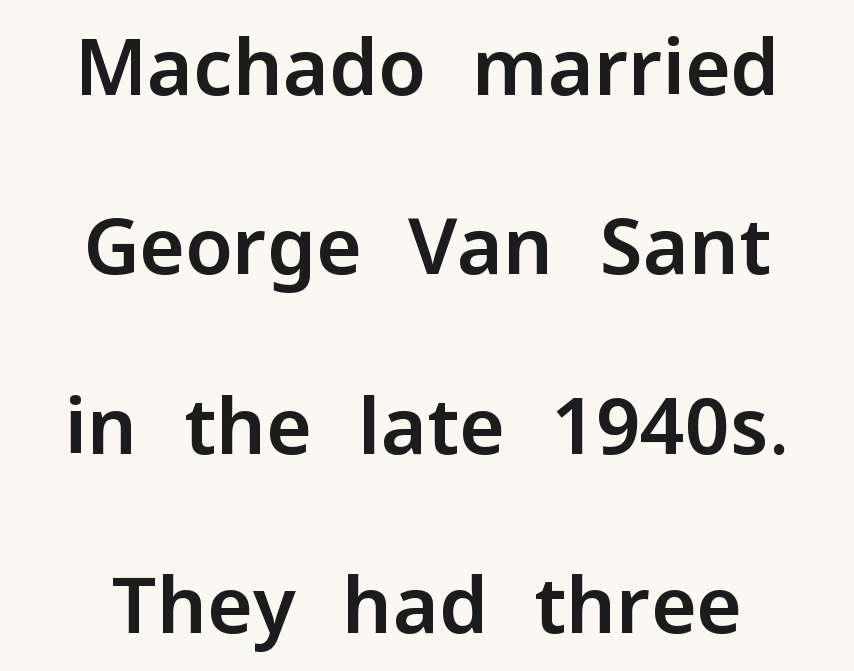
Q: Is the text italic (slanted)? A: No, it is upright.
Q: Is the typeface a serif or a sans-serif typeface? A: Sans-serif.
Q: Is the text underlined? A: No.
Q: Is the spacing between letters normal or unusually wide? A: Normal.
Q: Is the spacing between lines tight, normal or loose? A: Loose.
Q: Width (condensed, normal, or wide)? A: Normal.
Q: Stroke contrast? A: Low.
Q: x-height? A: Medium.
Q: Monospaced? A: No.
